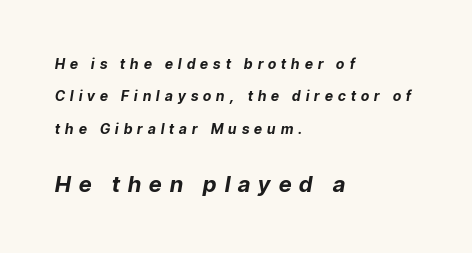
Q: Is the text bold? A: Yes.
Q: Is the text italic (slanted)? A: Yes, it leans right by about 9 degrees.
Q: Is the text underlined? A: No.
Q: How is the paragraph aligned? A: Left-aligned.
Q: Is the spacing between letters normal or unusually wide? A: Unusually wide.
Q: Is the spacing between lines tight, normal or loose? A: Loose.
Q: Which block of text is set in a larger size, the first (top) or the second (bottom)? A: The second (bottom) one.
